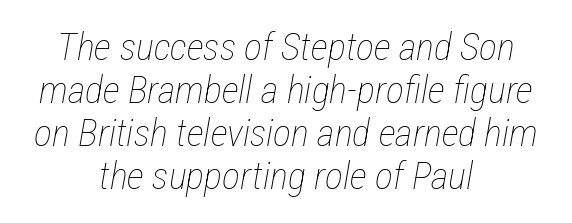
{"italic": "yes", "lean": "right", "slant_degrees": 12, "bold": "no", "weight": "thin", "width": "condensed", "stroke_contrast": "low", "x_height": "medium", "monospaced": "no", "underline": "no", "align": "center", "line_spacing": "tight", "line_spacing_ratio": 1.13, "letter_spacing": "normal", "letter_spacing_em": 0.0, "glyph_px": 38}
